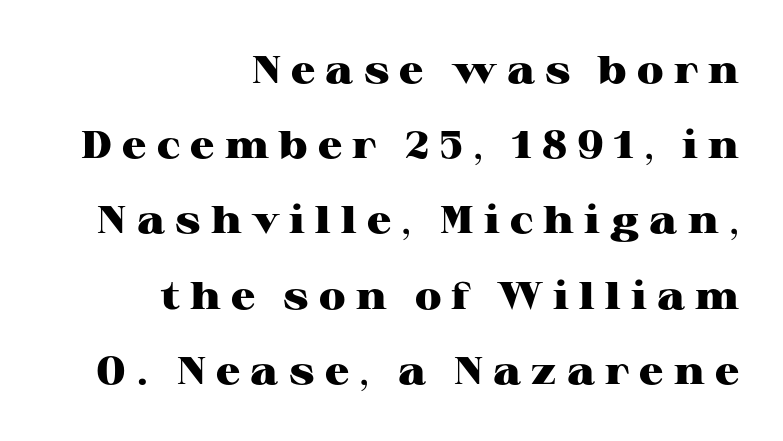
Q: Is the text bold? A: Yes.
Q: Is the text italic (slanted)? A: No, it is upright.
Q: Is the typeface a serif or a sans-serif typeface? A: Serif.
Q: Is the text underlined? A: No.
Q: How is the paragraph aligned? A: Right-aligned.
Q: Is the spacing between letters normal or unusually wide? A: Unusually wide.
Q: Is the spacing between lines tight, normal or loose? A: Loose.
Q: Width (condensed, normal, or wide)? A: Wide.
Q: Stroke contrast? A: High.
Q: x-height? A: Medium.
Q: Monospaced? A: No.
